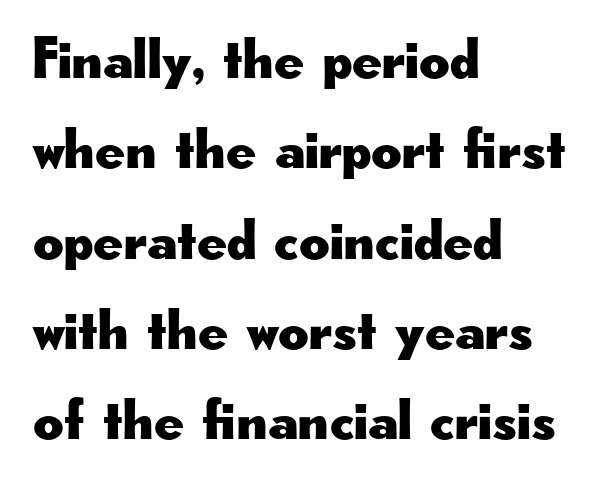
Do the letters lean? They stand straight. The passage shown stacks its lines at a standard gap. The foot of each line stays bare and open. Here the glyphs are tracked normally, forming tight word shapes. Is this a fixed-width face? No — the glyphs have proportional, varying widths.
